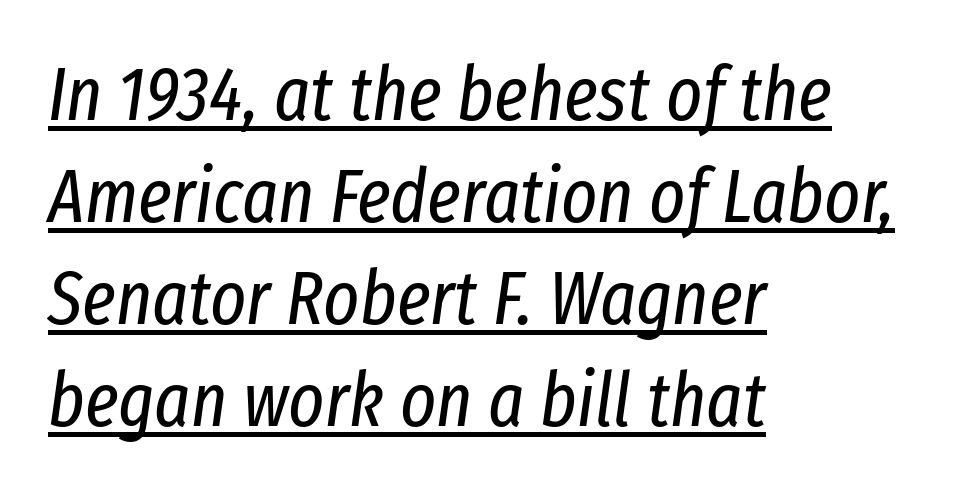
Q: Is the text bold? A: No.
Q: Is the text italic (slanted)? A: Yes, it leans right by about 8 degrees.
Q: Is the text underlined? A: Yes.
Q: How is the paragraph aligned? A: Left-aligned.
Q: Is the spacing between letters normal or unusually wide? A: Normal.
Q: Is the spacing between lines tight, normal or loose? A: Normal.
Q: Width (condensed, normal, or wide)? A: Condensed.
Q: Stroke contrast? A: Low.
Q: x-height? A: Medium.
Q: Monospaced? A: No.
